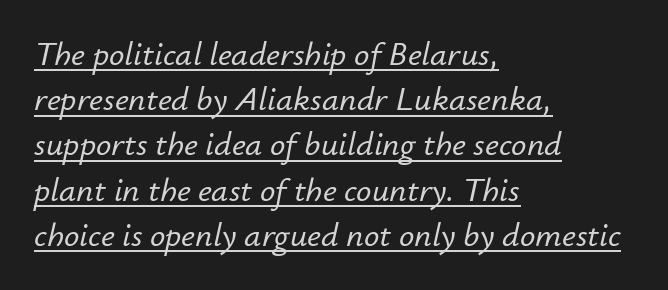
You could not count columns in this text — the font is proportionally spaced. No extra tracking has been applied to these lines. The glyphs are accompanied by a horizontal stroke just below them. Notice how descenders clear the ascenders below comfortably — that's standard leading.
